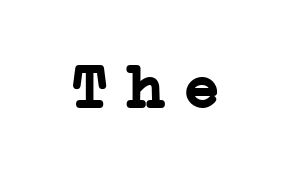
The image shows 62 px semibold serif type, upright; set unusually wide letter spacing (+0.3 em), not underlined; low stroke contrast and a medium x-height.
